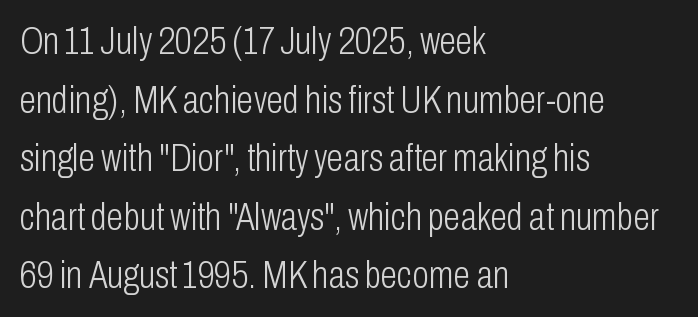
Short note: letters normally spaced. The passage shown is typed in a proportional face where columns would drift. You can tell it's not italic because the verticals are truly vertical. These glyphs show unthickened strokes, regular width or finer. Layout note: lines flush left.
